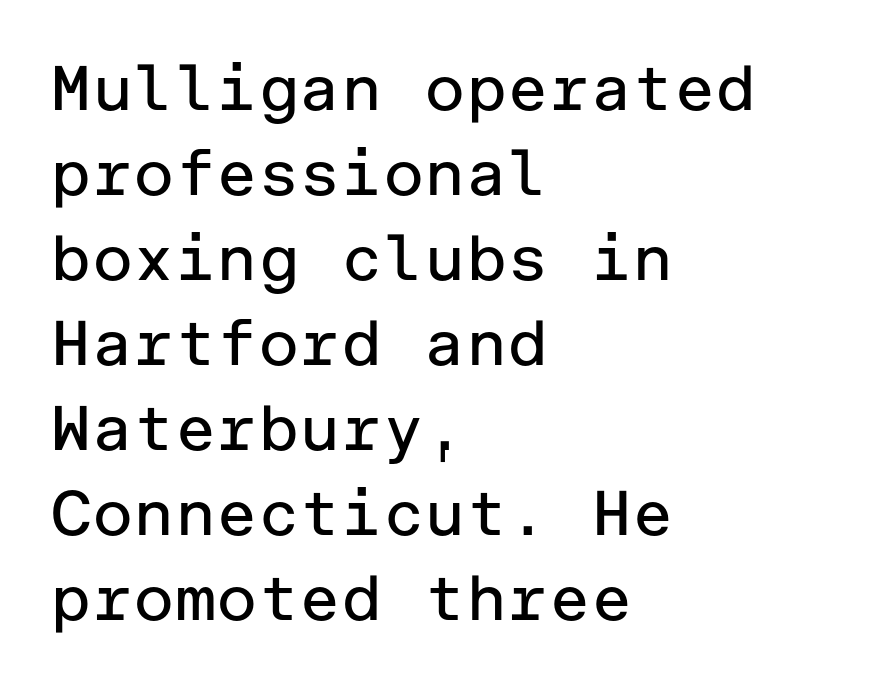
{"serif": "no", "italic": "no", "bold": "no", "weight": "regular", "width": "normal", "stroke_contrast": "low", "x_height": "medium", "underline": "no", "align": "left", "line_spacing": "normal", "line_spacing_ratio": 1.35, "letter_spacing": "normal", "letter_spacing_em": 0.0, "glyph_px": 63}
